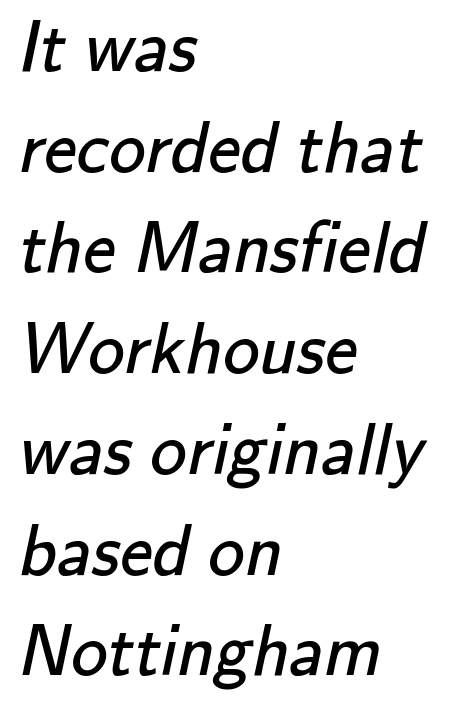
The text block is weighted toward the left margin, trailing off unevenly rightward. If you measured baseline to baseline, you'd find a middling distance. Descenders are the only things crossing below the line. A typesetter would call this proportional, since set widths differ per character. Does extra space separate the letters? No, they use regular spacing. The weight tops out at a normal text grade.
